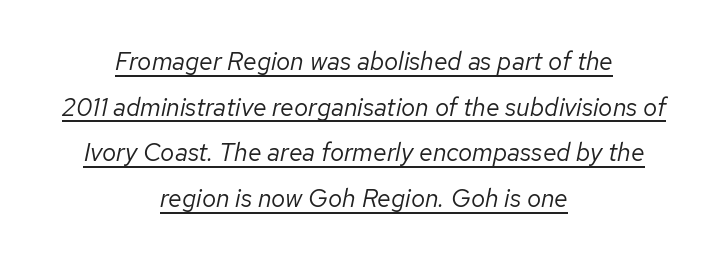
The image shows 25 px text type, italic (leaning right); set centered, line spacing 1.83x, normal letter spacing, underlined.
